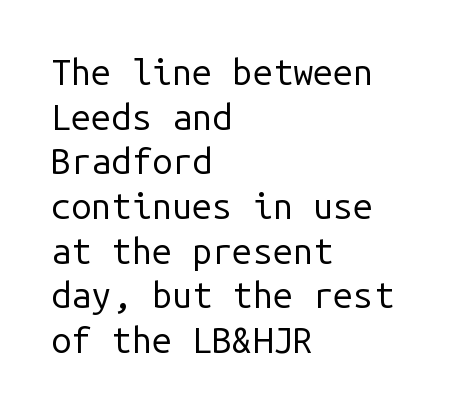
Q: Is the text bold? A: No.
Q: Is the text italic (slanted)? A: No, it is upright.
Q: Is the typeface a serif or a sans-serif typeface? A: Sans-serif.
Q: Is the text underlined? A: No.
Q: How is the paragraph aligned? A: Left-aligned.
Q: Is the spacing between letters normal or unusually wide? A: Normal.
Q: Width (condensed, normal, or wide)? A: Normal.
Q: Stroke contrast? A: Low.
Q: x-height? A: Medium.
Q: Monospaced? A: Yes.
